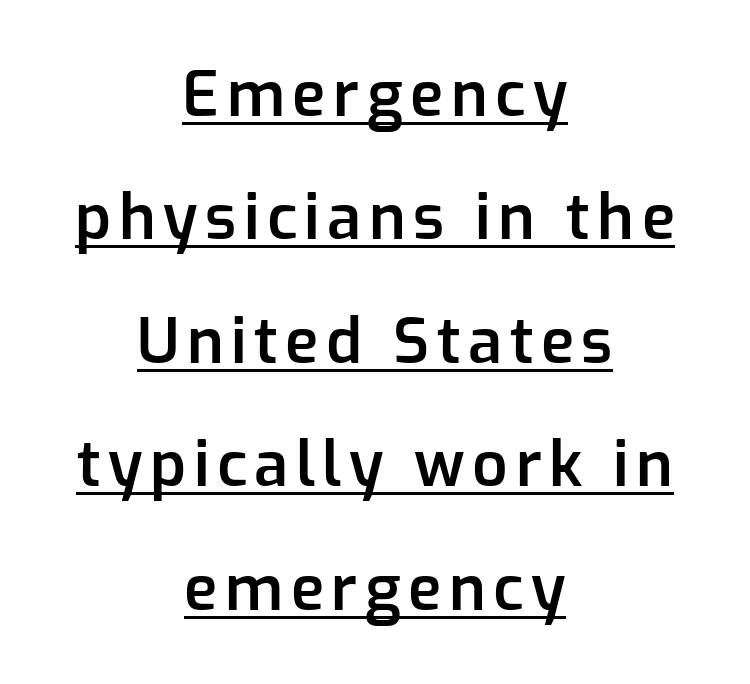
The image shows 62 px semibold sans-serif type, upright; set centered, loose line spacing (1.99x), underlined; low stroke contrast and a medium x-height.
